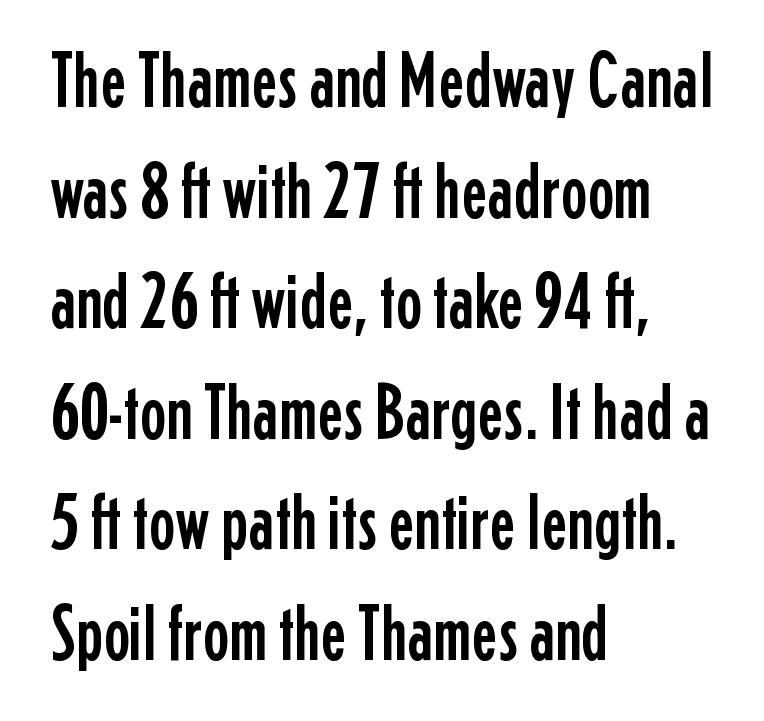
The image shows 79 px condensed sans-serif type, upright; set left-aligned, normal line spacing (1.4x), normal letter spacing, not underlined; low stroke contrast and a medium x-height.
